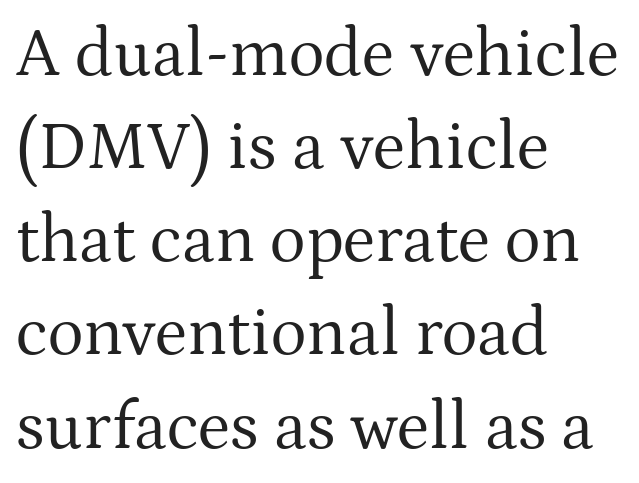
Q: Is the text bold? A: No.
Q: Is the text italic (slanted)? A: No, it is upright.
Q: Is the typeface a serif or a sans-serif typeface? A: Serif.
Q: Is the text underlined? A: No.
Q: How is the paragraph aligned? A: Left-aligned.
Q: Is the spacing between letters normal or unusually wide? A: Normal.
Q: Is the spacing between lines tight, normal or loose? A: Normal.
Q: Width (condensed, normal, or wide)? A: Normal.
Q: Stroke contrast? A: Medium.
Q: x-height? A: Medium.
Q: Monospaced? A: No.
